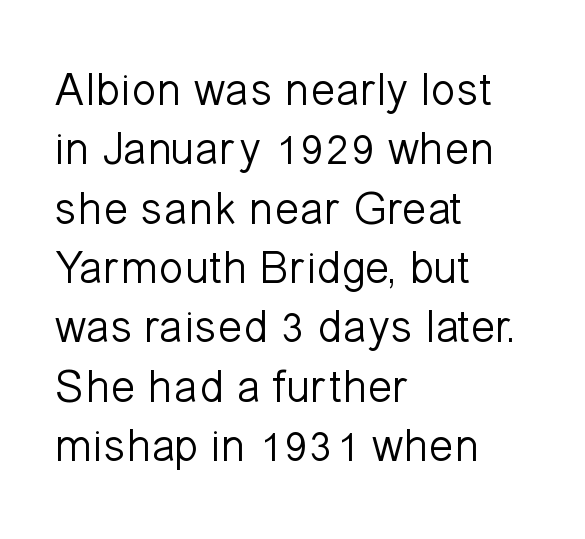
The image shows 46 px light sans-serif type, upright; set left-aligned, normal line spacing (1.29x), normal letter spacing, not underlined; low stroke contrast and a medium x-height.
